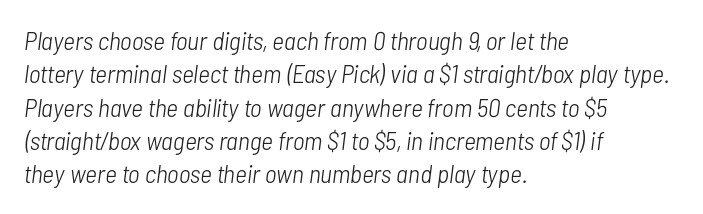
The ragged edge is on the right, which tells us the setting is flush left. The string is rendered with underlining switched off. Inter-character spacing is left at the font's built-in metrics. If you measured baseline to baseline, you'd find a middling distance.
